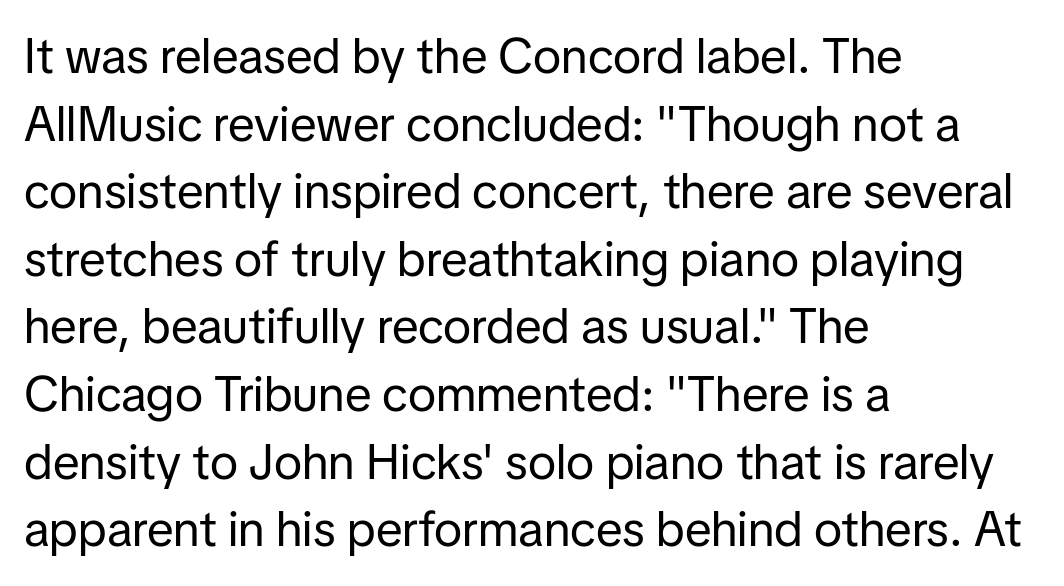
Q: Is the text bold? A: No.
Q: Is the text italic (slanted)? A: No, it is upright.
Q: Is the typeface a serif or a sans-serif typeface? A: Sans-serif.
Q: Is the text underlined? A: No.
Q: How is the paragraph aligned? A: Left-aligned.
Q: Is the spacing between letters normal or unusually wide? A: Normal.
Q: Is the spacing between lines tight, normal or loose? A: Normal.
Q: Width (condensed, normal, or wide)? A: Normal.
Q: Stroke contrast? A: Low.
Q: x-height? A: Medium.
Q: Monospaced? A: No.
